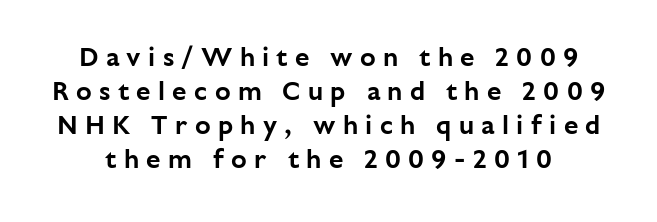
How would I describe the line gaps? Plain and ordinary. Substantial extra tracking has been applied to these lines. Has an underline been added? It has not. The font's upright variant was chosen for this text.
